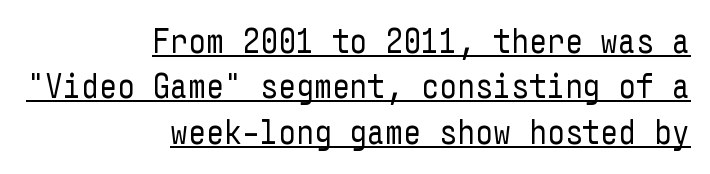
Q: Is the text bold? A: No.
Q: Is the text italic (slanted)? A: No, it is upright.
Q: Is the typeface a serif or a sans-serif typeface? A: Sans-serif.
Q: Is the text underlined? A: Yes.
Q: How is the paragraph aligned? A: Right-aligned.
Q: Is the spacing between letters normal or unusually wide? A: Normal.
Q: Is the spacing between lines tight, normal or loose? A: Normal.
Q: Width (condensed, normal, or wide)? A: Condensed.
Q: Stroke contrast? A: Low.
Q: x-height? A: Medium.
